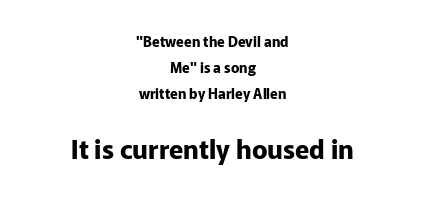
{"italic": "no", "bold": "yes", "underline": "no", "align": "center", "line_spacing_ratio": 1.85, "letter_spacing": "normal", "letter_spacing_em": 0.0, "larger_block": "second", "size_ratio": 1.86, "glyph_px": 26}
